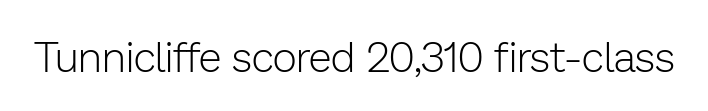
The image shows 42 px light sans-serif type, upright; set normal letter spacing, not underlined; low stroke contrast and a medium x-height.
